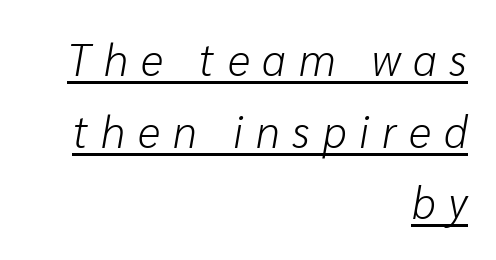
{"italic": "yes", "lean": "right", "slant_degrees": 10, "bold": "no", "weight": "light", "width": "normal", "stroke_contrast": "low", "x_height": "medium", "monospaced": "no", "underline": "yes", "align": "right", "line_spacing": "normal", "line_spacing_ratio": 1.63, "letter_spacing": "wide", "letter_spacing_em": 0.29, "glyph_px": 44}
